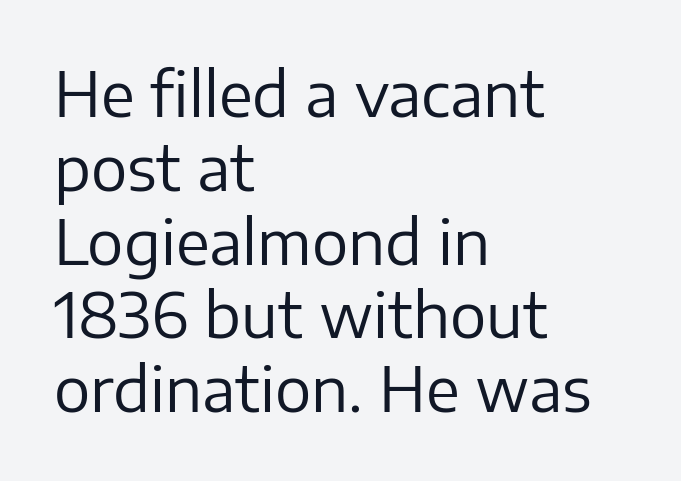
The image shows 61 px regular-weight sans-serif type, upright; set left-aligned, line spacing 1.21x, normal letter spacing, not underlined; low stroke contrast and a medium x-height.
